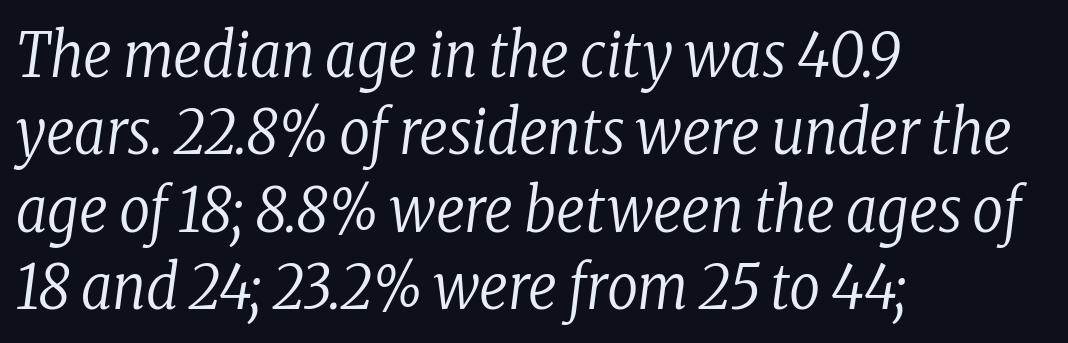
The image shows 61 px regular-weight, condensed serif type, italic (leaning right); set left-aligned, normal line spacing (1.27x), normal letter spacing, not underlined; low stroke contrast and a medium x-height.
